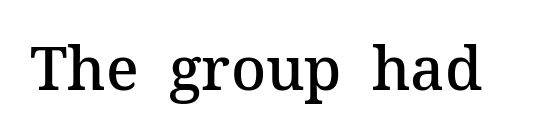
Q: Is the text bold? A: Semi-bold.
Q: Is the text italic (slanted)? A: No, it is upright.
Q: Is the typeface a serif or a sans-serif typeface? A: Serif.
Q: Is the text underlined? A: No.
Q: Is the spacing between letters normal or unusually wide? A: Normal.
Q: Width (condensed, normal, or wide)? A: Normal.
Q: Stroke contrast? A: Medium.
Q: x-height? A: Medium.
Q: Monospaced? A: No.
